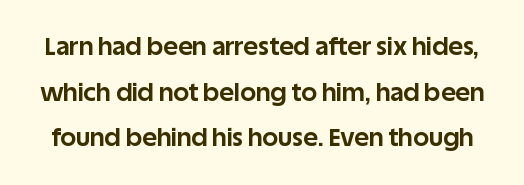
You could call the tracking neutral — neither tight nor loose. Compared with an ordinary text face, these strokes are far heavier — a full bold. The type sits square on the baseline with zero lean. The specimen omits any rule beneath the text block's lines.
